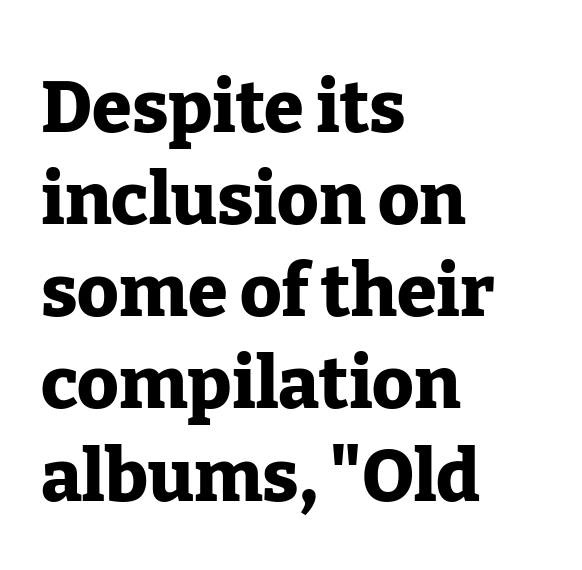
The image shows 72 px heavy serif type, upright; set left-aligned, normal line spacing (1.28x), normal letter spacing, not underlined; low stroke contrast and a medium x-height.
